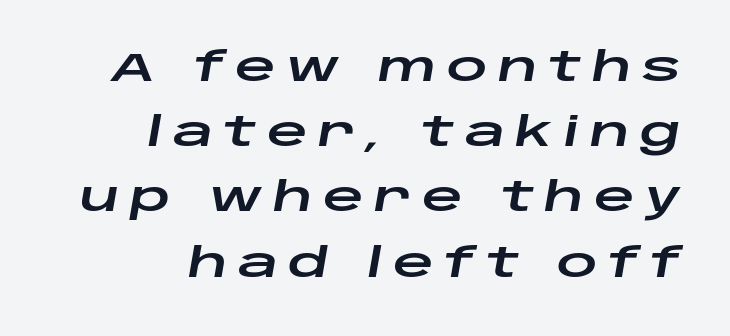
Just letters on the line, the space beneath them empty. The face used here has a pronounced slope to its letters. Leading: standard. Horizontally, the lines are justified to the trailing edge only.
